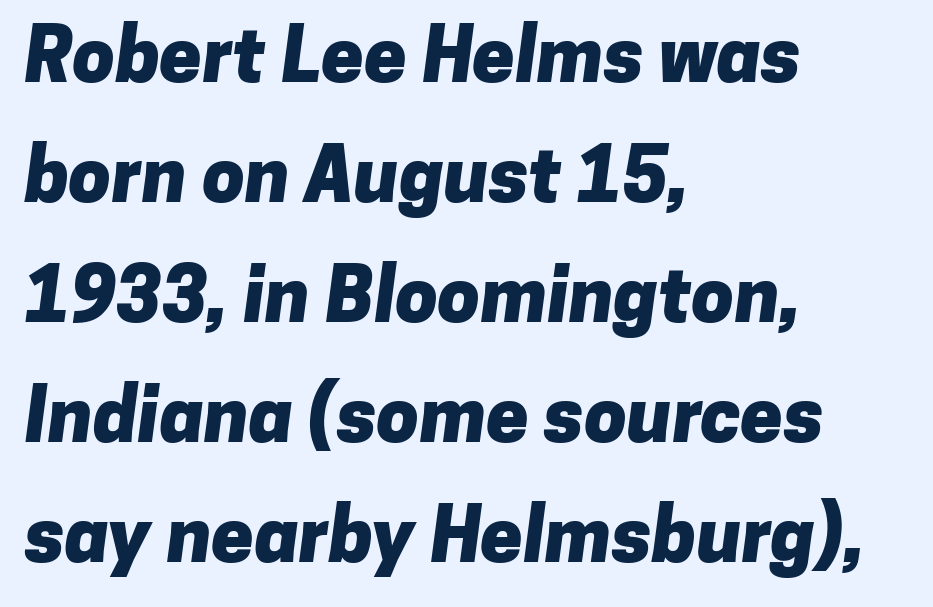
{"serif": "no", "bold": "yes", "weight": "heavy", "width": "normal", "stroke_contrast": "low", "x_height": "medium", "monospaced": "no", "underline": "no", "align": "left", "line_spacing": "normal", "line_spacing_ratio": 1.58, "letter_spacing": "normal", "letter_spacing_em": 0.0, "glyph_px": 76}
